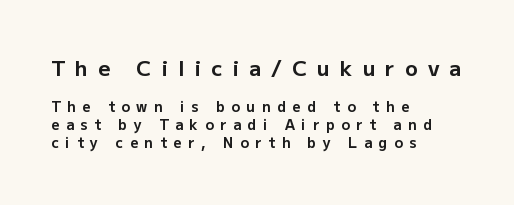
{"italic": "no", "bold": "yes", "underline": "no", "align": "left", "line_spacing": "normal", "line_spacing_ratio": 1.3, "letter_spacing": "wide", "letter_spacing_em": 0.48, "larger_block": "first", "size_ratio": 1.5, "glyph_px": 21}
